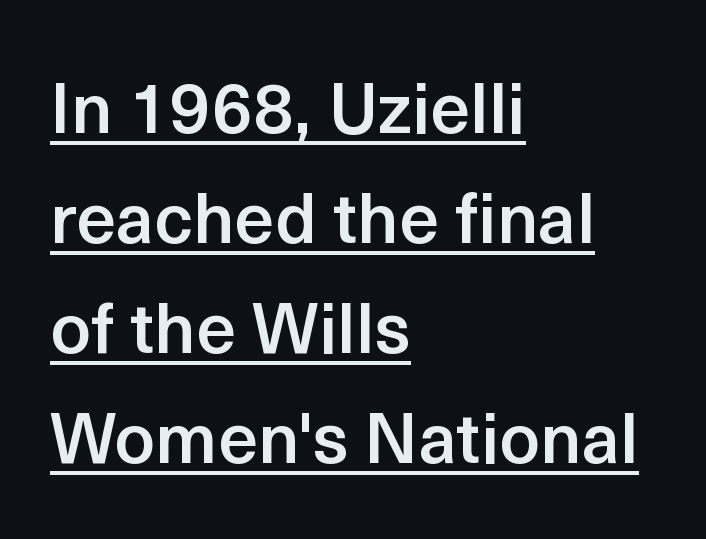
Has an underline been added? It has. Nope, not italic — everything's standing straight. Leading matches the norm, producing a regular column. Inter-character spacing is left at the font's built-in metrics. The passage shown is typed in a proportional face where columns would drift.
